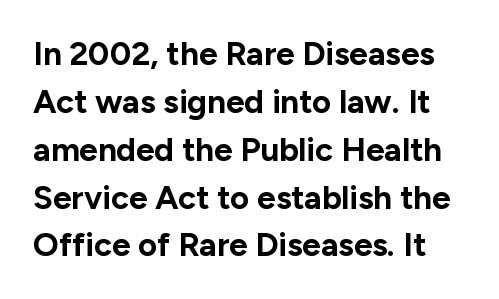
Q: Is the text bold? A: Yes.
Q: Is the text italic (slanted)? A: No, it is upright.
Q: Is the typeface a serif or a sans-serif typeface? A: Sans-serif.
Q: Is the text underlined? A: No.
Q: Is the spacing between letters normal or unusually wide? A: Normal.
Q: Is the spacing between lines tight, normal or loose? A: Normal.
Q: Width (condensed, normal, or wide)? A: Normal.
Q: Stroke contrast? A: Low.
Q: x-height? A: Medium.
Q: Monospaced? A: No.
